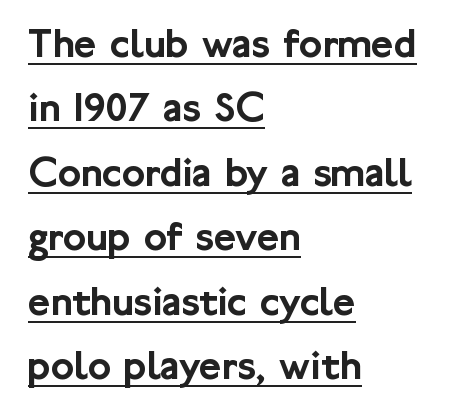
Q: Is the text italic (slanted)? A: No, it is upright.
Q: Is the typeface a serif or a sans-serif typeface? A: Sans-serif.
Q: Is the text underlined? A: Yes.
Q: How is the paragraph aligned? A: Left-aligned.
Q: Is the spacing between letters normal or unusually wide? A: Normal.
Q: Is the spacing between lines tight, normal or loose? A: Normal.
Q: Width (condensed, normal, or wide)? A: Normal.
Q: Stroke contrast? A: Low.
Q: x-height? A: Medium.
Q: Monospaced? A: No.
